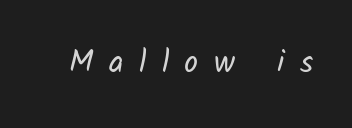
Q: Is the text bold? A: No.
Q: Is the typeface a serif or a sans-serif typeface? A: Sans-serif.
Q: Is the text underlined? A: No.
Q: Is the spacing between letters normal or unusually wide? A: Unusually wide.
Q: Width (condensed, normal, or wide)? A: Normal.
Q: Stroke contrast? A: Low.
Q: x-height? A: Medium.
Q: Monospaced? A: No.
